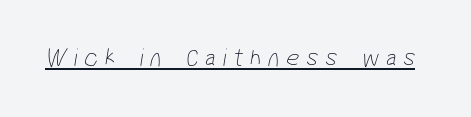
Here the glyphs are tracked loosely, breaking word shapes into spaced letters. Is the stroke heavy? The answer is a plain regular-or-lighter. The lettering is marked with a stroke running underneath it.
